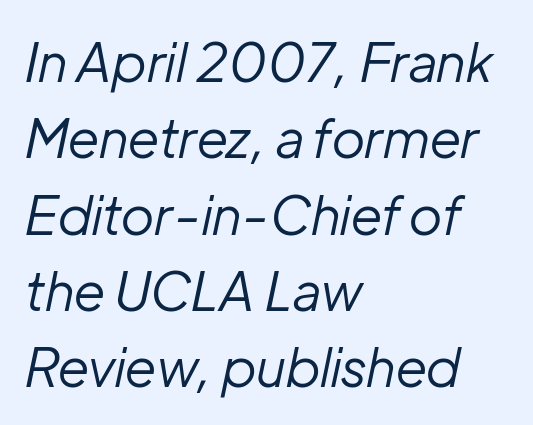
The image shows 53 px regular-weight type, italic (leaning right); set left-aligned, normal line spacing (1.44x), normal letter spacing, not underlined; low stroke contrast and a medium x-height.
